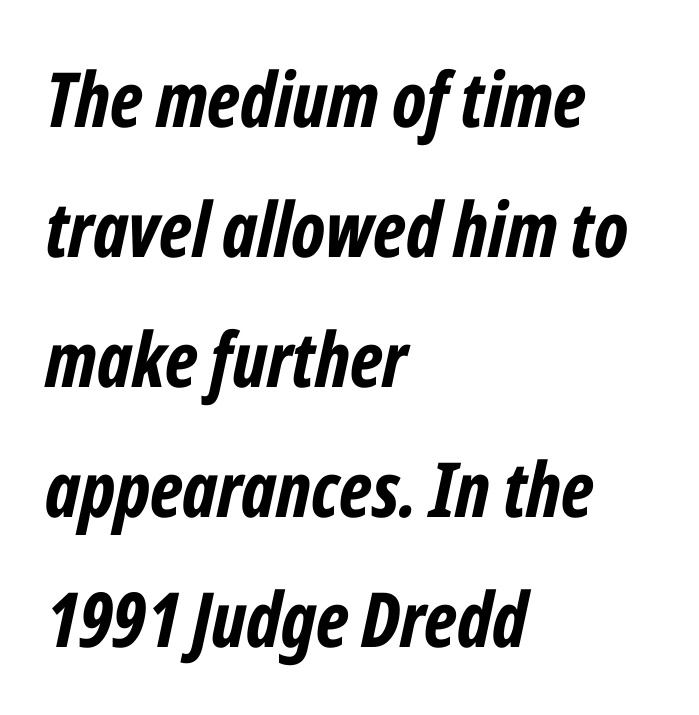
Looking at the ascenders, they clearly lean. Default kerning and tracking; the words read as compact shapes. Think of a printed novel: that variable character pitch is what you see here. Horizontal alignment here is leftward, the default for most running prose. Nobody drew a line under any word here. Pretty heavy lettering here — definitely bold.
